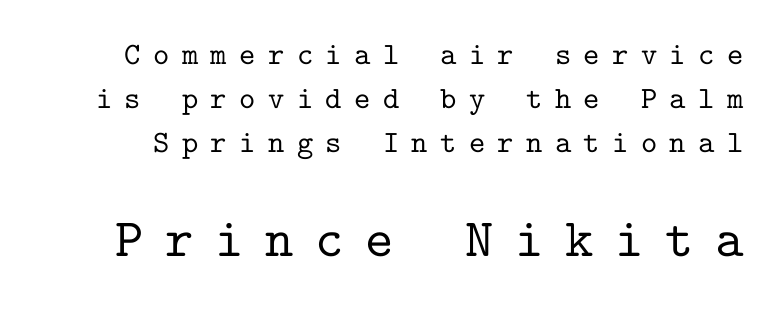
{"serif": "yes", "italic": "no", "width": "normal", "stroke_contrast": "low", "x_height": "medium", "monospaced": "yes", "underline": "no", "line_spacing": "normal", "line_spacing_ratio": 1.42, "letter_spacing": "wide", "letter_spacing_em": 0.4, "larger_block": "second", "size_ratio": 1.74, "glyph_px": 54}
